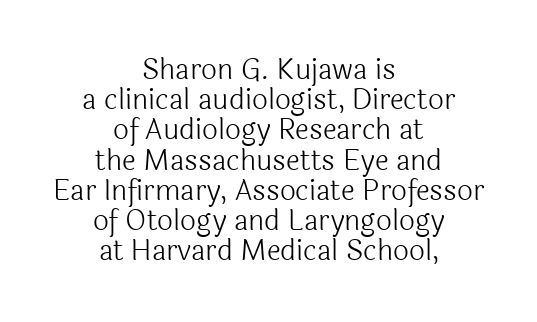
The image shows 28 px light sans-serif type, upright; set centered, tight line spacing (1.08x), normal letter spacing, not underlined; a medium x-height.
